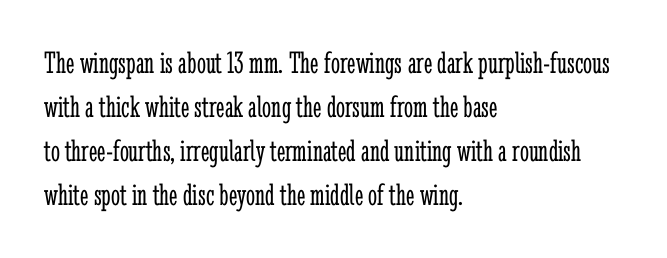
Q: Is the text bold? A: No.
Q: Is the text italic (slanted)? A: No, it is upright.
Q: Is the typeface a serif or a sans-serif typeface? A: Serif.
Q: Is the text underlined? A: No.
Q: How is the paragraph aligned? A: Left-aligned.
Q: Is the spacing between letters normal or unusually wide? A: Normal.
Q: Is the spacing between lines tight, normal or loose? A: Normal.
Q: Width (condensed, normal, or wide)? A: Condensed.
Q: Stroke contrast? A: Low.
Q: x-height? A: Medium.
Q: Monospaced? A: No.
